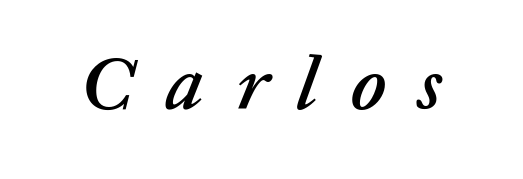
{"italic": "yes", "lean": "right", "slant_degrees": 20, "width": "normal", "stroke_contrast": "low", "x_height": "medium", "monospaced": "no", "underline": "no", "letter_spacing": "wide", "letter_spacing_em": 0.42, "glyph_px": 76}
